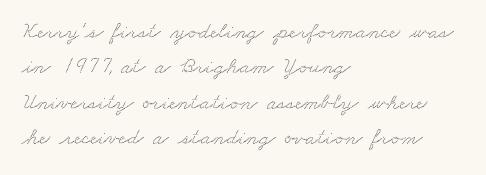
Q: Is the text underlined? A: No.
Q: How is the paragraph aligned? A: Left-aligned.
Q: Is the spacing between letters normal or unusually wide? A: Normal.
Q: Is the spacing between lines tight, normal or loose? A: Normal.
